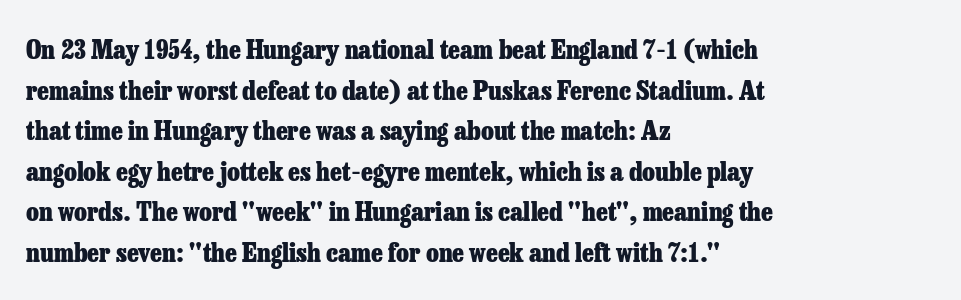
{"italic": "no", "bold": "yes", "underline": "no", "align": "left", "line_spacing": "normal", "line_spacing_ratio": 1.56, "letter_spacing": "normal", "letter_spacing_em": 0.0, "glyph_px": 26}
